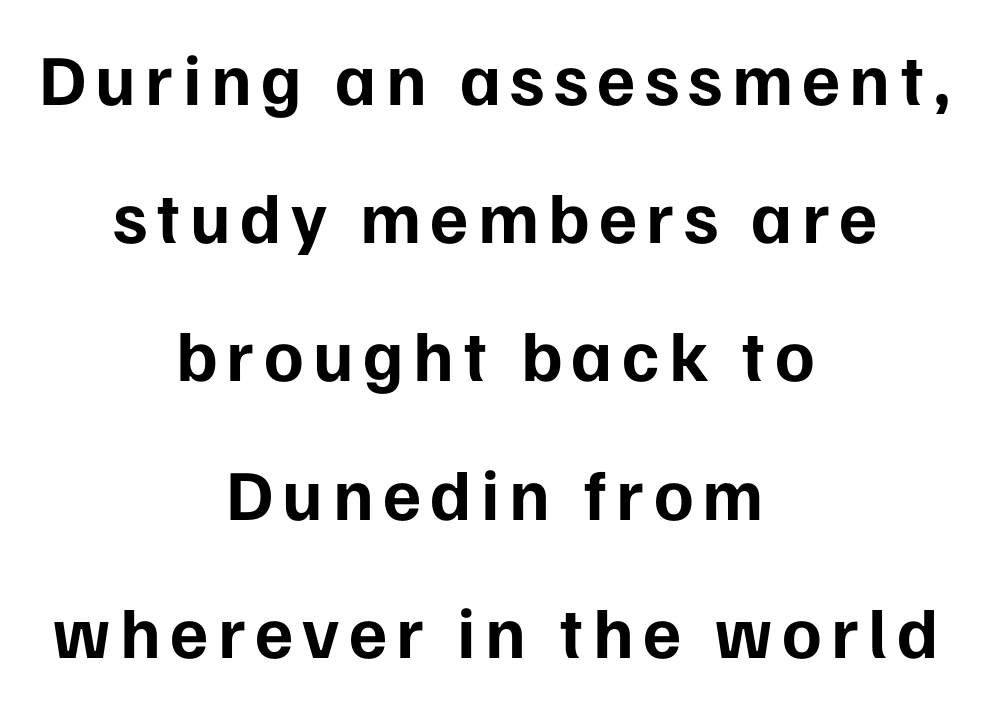
The image shows 72 px bold sans-serif type, upright; set centered, loose line spacing (1.92x), not underlined; low stroke contrast and a medium x-height.
